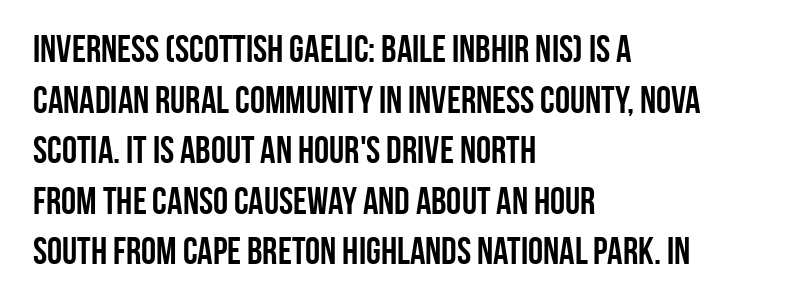
The image shows 38 px semibold, condensed sans-serif type, upright; set left-aligned, normal line spacing (1.33x), normal letter spacing, not underlined; low stroke contrast and a large x-height.
